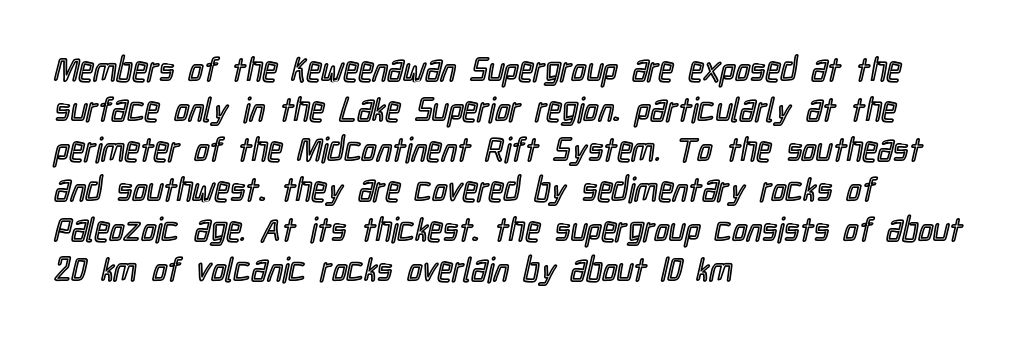
{"width": "condensed", "x_height": "medium", "monospaced": "no", "underline": "no", "align": "left", "line_spacing_ratio": 1.21, "letter_spacing": "normal", "letter_spacing_em": 0.0, "glyph_px": 33}
